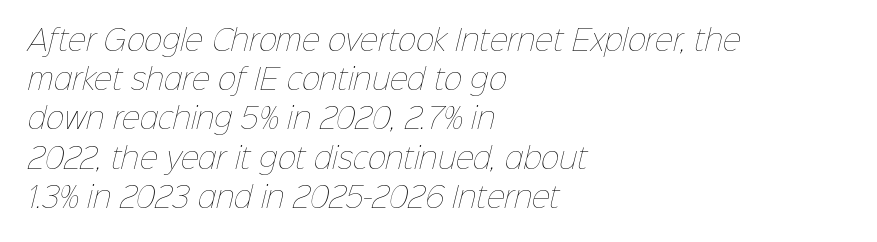
Q: Is the text bold? A: No.
Q: Is the text underlined? A: No.
Q: How is the paragraph aligned? A: Left-aligned.
Q: Is the spacing between letters normal or unusually wide? A: Normal.
Q: Is the spacing between lines tight, normal or loose? A: Normal.
Q: Width (condensed, normal, or wide)? A: Normal.
Q: Stroke contrast? A: Low.
Q: x-height? A: Medium.
Q: Monospaced? A: No.
